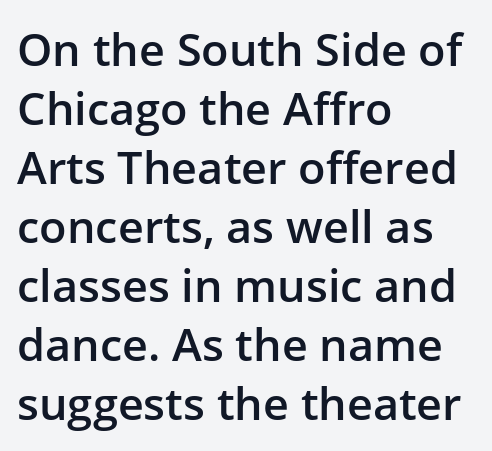
The image shows 45 px semibold sans-serif type, upright; set left-aligned, normal line spacing (1.31x), normal letter spacing, not underlined; low stroke contrast and a medium x-height.
